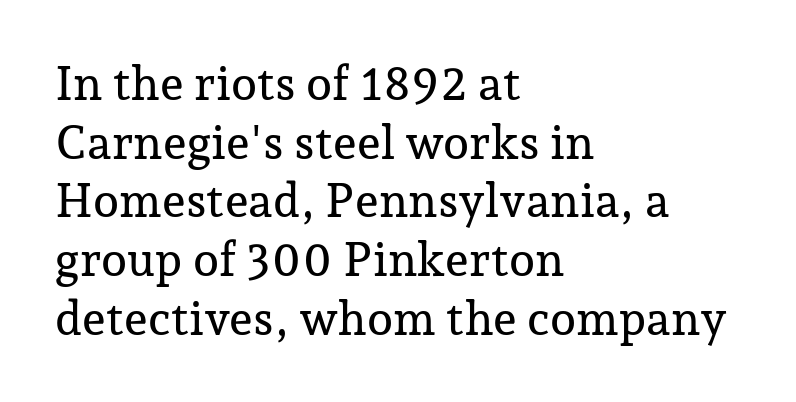
Q: Is the text italic (slanted)? A: No, it is upright.
Q: Is the typeface a serif or a sans-serif typeface? A: Serif.
Q: Is the text underlined? A: No.
Q: How is the paragraph aligned? A: Left-aligned.
Q: Is the spacing between letters normal or unusually wide? A: Normal.
Q: Is the spacing between lines tight, normal or loose? A: Normal.
Q: Width (condensed, normal, or wide)? A: Normal.
Q: Stroke contrast? A: Low.
Q: x-height? A: Medium.
Q: Monospaced? A: No.
